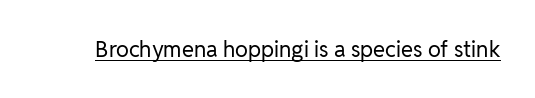
Q: Is the text bold? A: No.
Q: Is the text italic (slanted)? A: No, it is upright.
Q: Is the text underlined? A: Yes.
Q: Is the spacing between letters normal or unusually wide? A: Normal.
